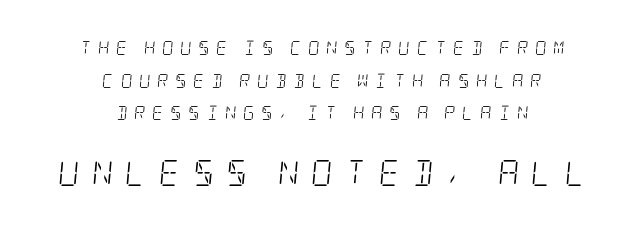
Q: Is the text bold? A: No.
Q: Is the text italic (slanted)? A: Yes, it leans right by about 5 degrees.
Q: Is the text underlined? A: No.
Q: How is the paragraph aligned? A: Centered.
Q: Is the spacing between letters normal or unusually wide? A: Unusually wide.
Q: Is the spacing between lines tight, normal or loose? A: Loose.
Q: Which block of text is set in a larger size, the first (top) or the second (bottom)? A: The second (bottom) one.
